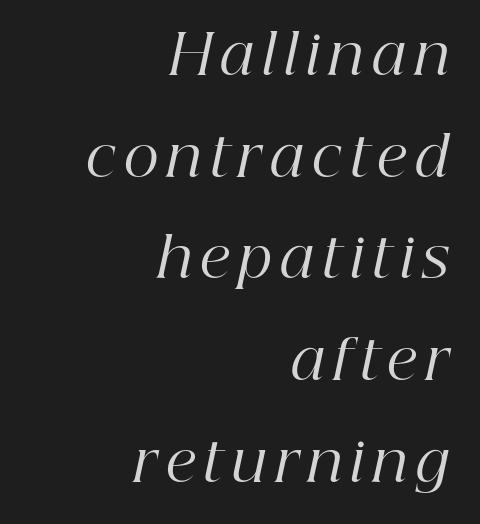
Q: Is the text bold? A: No.
Q: Is the text italic (slanted)? A: Yes, it leans right by about 12 degrees.
Q: Is the typeface a serif or a sans-serif typeface? A: Serif.
Q: Is the text underlined? A: No.
Q: How is the paragraph aligned? A: Right-aligned.
Q: Width (condensed, normal, or wide)? A: Normal.
Q: Stroke contrast? A: High.
Q: x-height? A: Medium.
Q: Monospaced? A: No.
